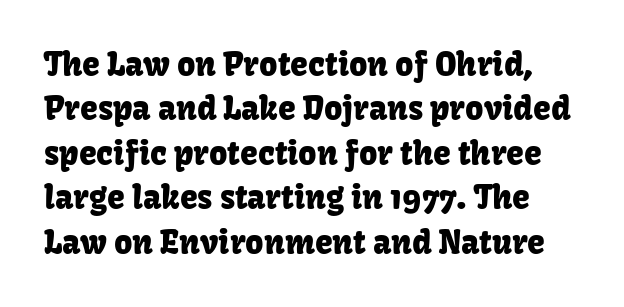
The image shows 32 px sans-serif type, upright; set normal line spacing (1.39x), normal letter spacing, not underlined; low stroke contrast and a medium x-height.
